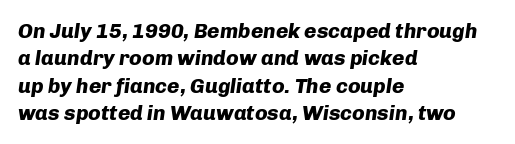
Caption: bold face, heavy strokes. Horizontal bands of white between lines are of average thickness. Here the glyphs are tracked normally, forming tight word shapes. Posture: slanted. A student would call this left alignment; a typographer would say flush left, rag right. Plain, unruled lines of type.
